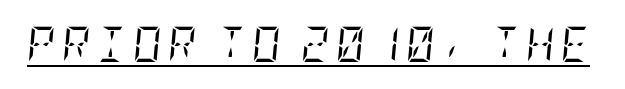
These lines were composed using italics. Nothing heavy about these letters — not bold at all. Is this a sans? No — the strokes have serifs. A continuous stroke trails under the words, as in a hyperlink.
